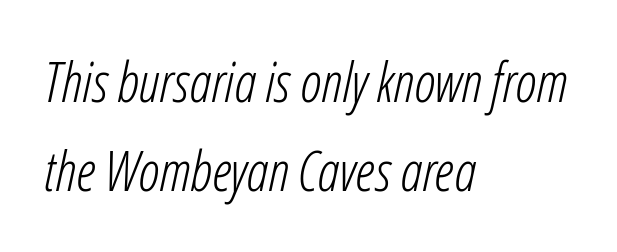
Each new line begins a customary step beneath the previous one. Unbolded letterforms with no extra heft. The strip under each line holds only bare page. How are the letters spaced? Ordinarily, with no added tracking.
